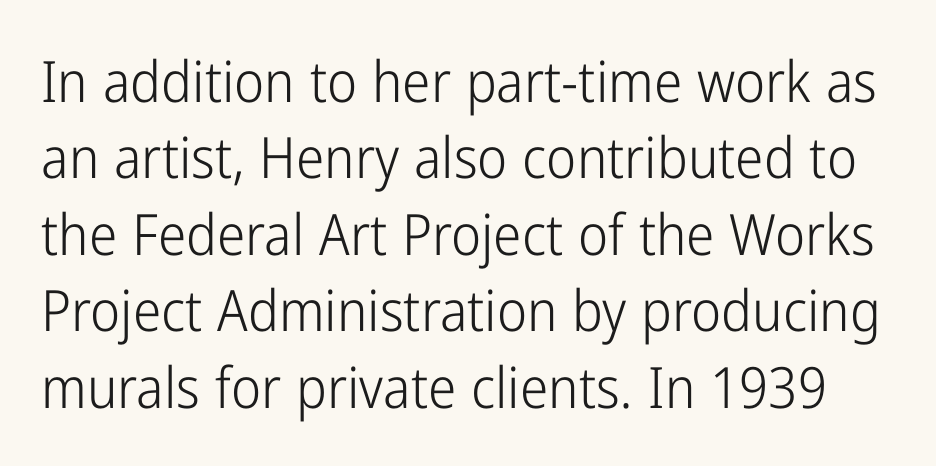
Q: Is the text bold? A: No.
Q: Is the text italic (slanted)? A: No, it is upright.
Q: Is the typeface a serif or a sans-serif typeface? A: Sans-serif.
Q: Is the text underlined? A: No.
Q: Is the spacing between letters normal or unusually wide? A: Normal.
Q: Is the spacing between lines tight, normal or loose? A: Normal.
Q: Width (condensed, normal, or wide)? A: Condensed.
Q: Stroke contrast? A: Low.
Q: x-height? A: Medium.
Q: Monospaced? A: No.
